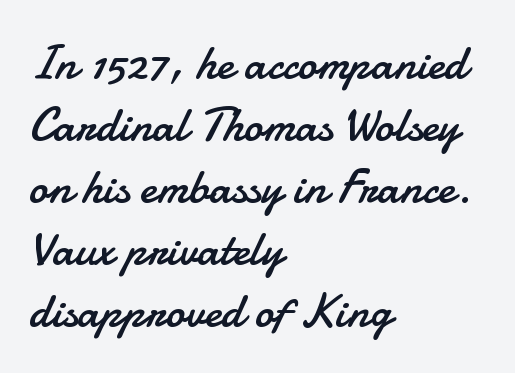
Q: Is the text bold? A: No.
Q: Is the text italic (slanted)? A: Yes.
Q: Is the typeface a serif or a sans-serif typeface? A: Sans-serif.
Q: Is the text underlined? A: No.
Q: How is the paragraph aligned? A: Left-aligned.
Q: Is the spacing between letters normal or unusually wide? A: Normal.
Q: Is the spacing between lines tight, normal or loose? A: Normal.
Q: Width (condensed, normal, or wide)? A: Normal.
Q: Stroke contrast? A: Low.
Q: x-height? A: Small.
Q: Monospaced? A: No.
